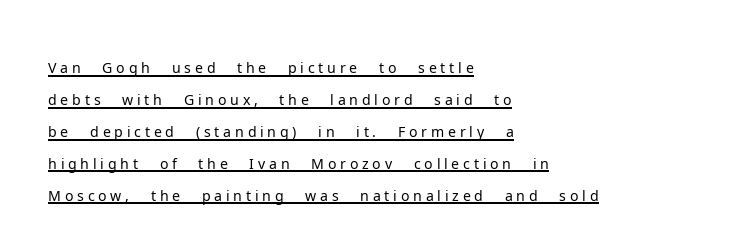
Q: Is the text bold? A: No.
Q: Is the text italic (slanted)? A: No, it is upright.
Q: Is the typeface a serif or a sans-serif typeface? A: Sans-serif.
Q: Is the text underlined? A: Yes.
Q: How is the paragraph aligned? A: Left-aligned.
Q: Is the spacing between lines tight, normal or loose? A: Tight.
Q: Width (condensed, normal, or wide)? A: Normal.
Q: Stroke contrast? A: Low.
Q: x-height? A: Medium.
Q: Monospaced? A: No.
